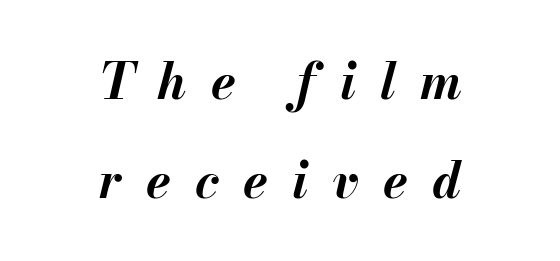
{"italic": "yes", "lean": "right", "slant_degrees": 13, "bold": "yes", "weight": "bold", "width": "normal", "stroke_contrast": "medium", "x_height": "small", "monospaced": "no", "underline": "no", "align": "center", "line_spacing": "loose", "line_spacing_ratio": 1.99, "letter_spacing": "wide", "letter_spacing_em": 0.48, "glyph_px": 50}
